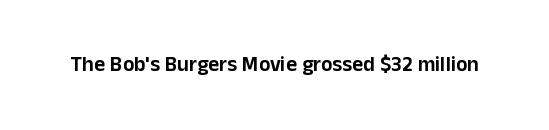
The image shows 21 px text type, upright; set normal letter spacing, not underlined.
